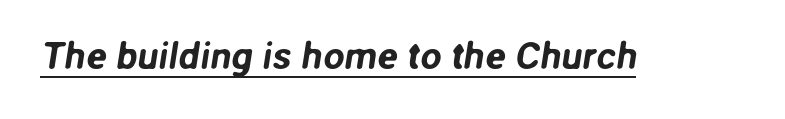
{"serif": "no", "width": "normal", "stroke_contrast": "low", "x_height": "medium", "monospaced": "no", "underline": "yes", "letter_spacing": "normal", "letter_spacing_em": 0.0, "glyph_px": 38}
